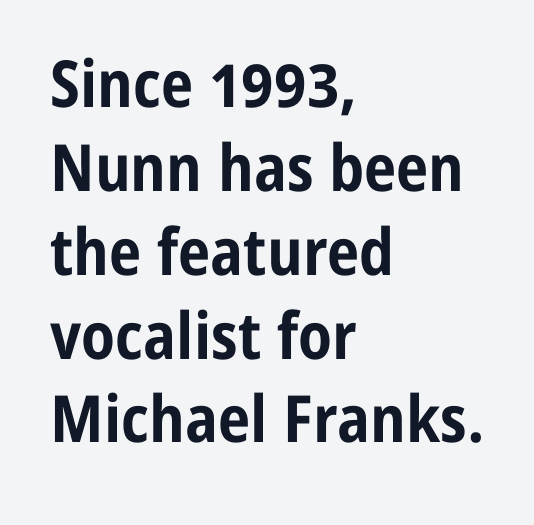
Unmarked baselines from the first word to the last. Font category for this specimen: sans-serif. The lines in this sample share a left origin and differ only in where they stop. The letters are bold, with thick, heavy strokes. The line texture is even and compact thanks to regular tracking. Tall strokes in this sample are plumb rather than angled.
